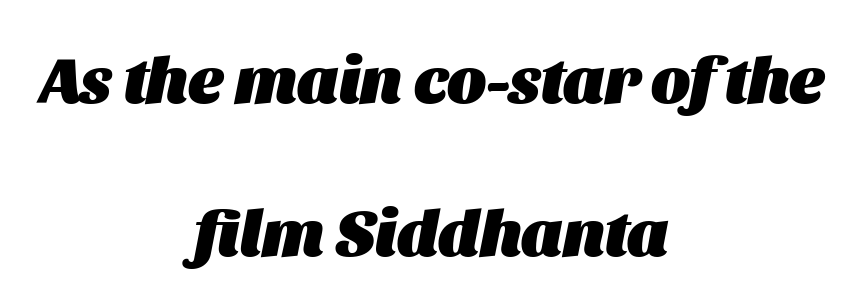
{"italic": "yes", "lean": "right", "slant_degrees": 11, "bold": "yes", "weight": "heavy", "width": "normal", "stroke_contrast": "medium", "x_height": "large", "monospaced": "no", "underline": "no", "align": "center", "line_spacing": "loose", "line_spacing_ratio": 2.32, "letter_spacing": "normal", "letter_spacing_em": 0.0, "glyph_px": 66}
